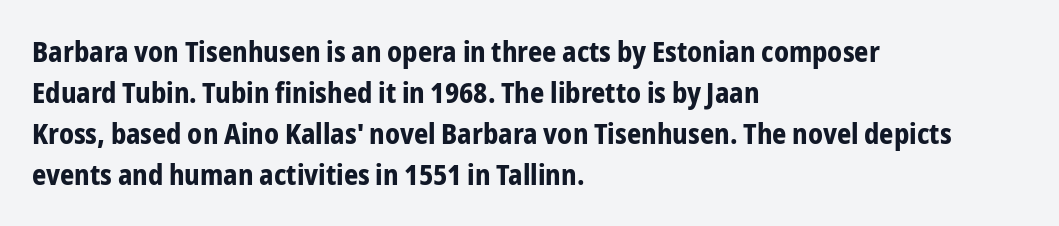
Q: Is the text bold? A: Yes.
Q: Is the text italic (slanted)? A: No, it is upright.
Q: Is the typeface a serif or a sans-serif typeface? A: Sans-serif.
Q: Is the text underlined? A: No.
Q: How is the paragraph aligned? A: Left-aligned.
Q: Is the spacing between letters normal or unusually wide? A: Normal.
Q: Is the spacing between lines tight, normal or loose? A: Normal.
Q: Width (condensed, normal, or wide)? A: Condensed.
Q: Stroke contrast? A: Low.
Q: x-height? A: Medium.
Q: Monospaced? A: No.
